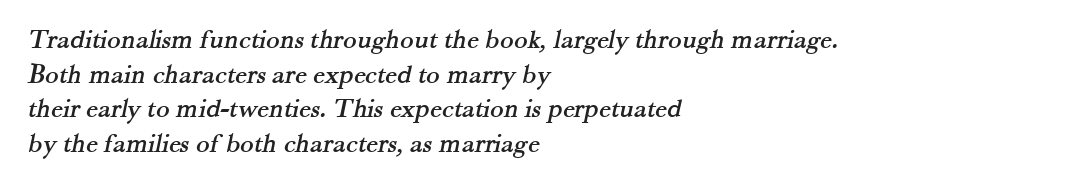
{"serif": "yes", "width": "normal", "stroke_contrast": "medium", "x_height": "small", "monospaced": "no", "underline": "no", "align": "left", "line_spacing_ratio": 1.24, "letter_spacing": "normal", "letter_spacing_em": 0.0, "glyph_px": 28}
